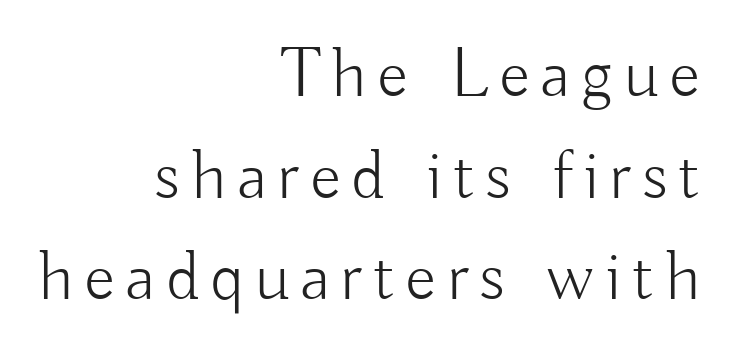
{"serif": "no", "italic": "no", "bold": "no", "weight": "light", "width": "normal", "stroke_contrast": "low", "x_height": "small", "monospaced": "no", "underline": "no", "align": "right", "line_spacing": "normal", "line_spacing_ratio": 1.41, "glyph_px": 72}
